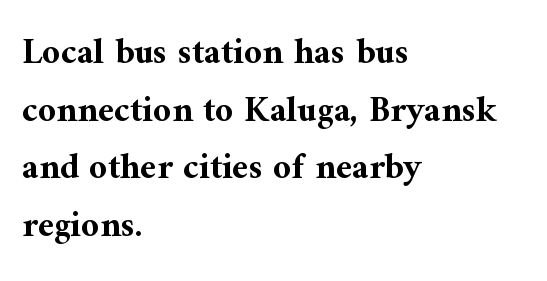
The image shows 36 px bold serif type, upright; set left-aligned, normal line spacing (1.6x), normal letter spacing, not underlined; medium stroke contrast and a medium x-height.
